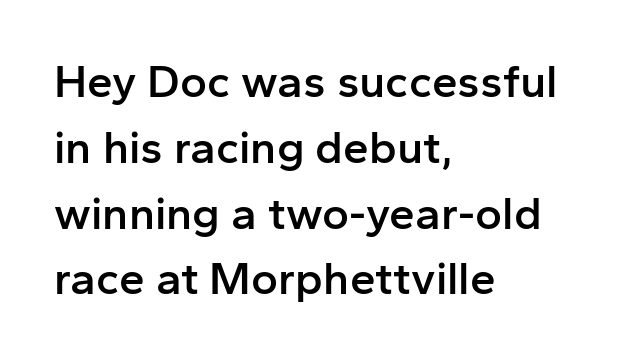
{"serif": "no", "italic": "no", "bold": "semi", "weight": "semibold", "width": "normal", "stroke_contrast": "low", "x_height": "medium", "monospaced": "no", "underline": "no", "align": "left", "line_spacing": "normal", "line_spacing_ratio": 1.43, "letter_spacing": "normal", "letter_spacing_em": 0.0, "glyph_px": 46}
